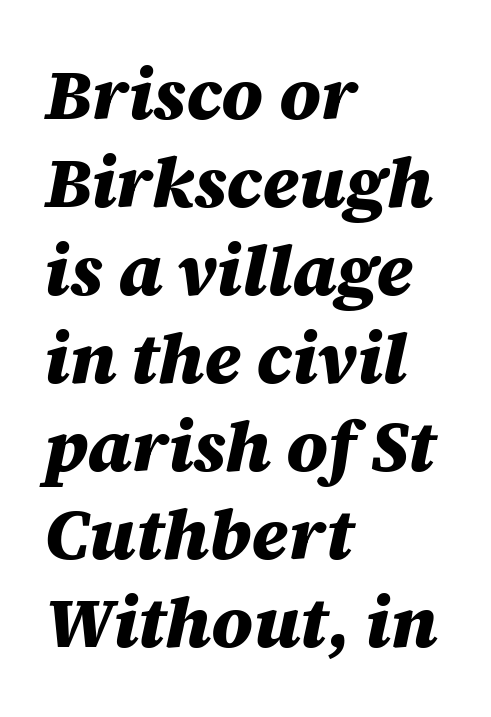
Q: Is the text bold? A: Yes.
Q: Is the text italic (slanted)? A: Yes, it leans right by about 12 degrees.
Q: Is the text underlined? A: No.
Q: How is the paragraph aligned? A: Left-aligned.
Q: Is the spacing between letters normal or unusually wide? A: Normal.
Q: Width (condensed, normal, or wide)? A: Normal.
Q: Stroke contrast? A: Medium.
Q: x-height? A: Large.
Q: Monospaced? A: No.
